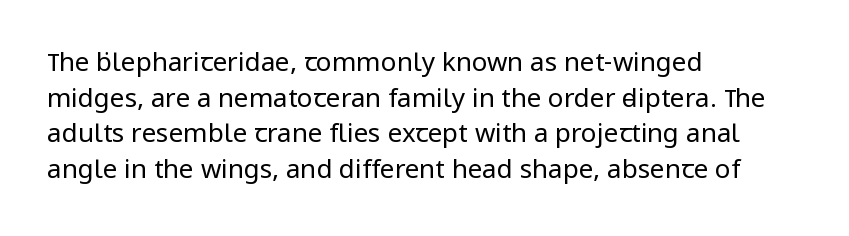
The image shows 26 px text type, upright; set left-aligned, normal line spacing (1.37x), normal letter spacing, not underlined.
